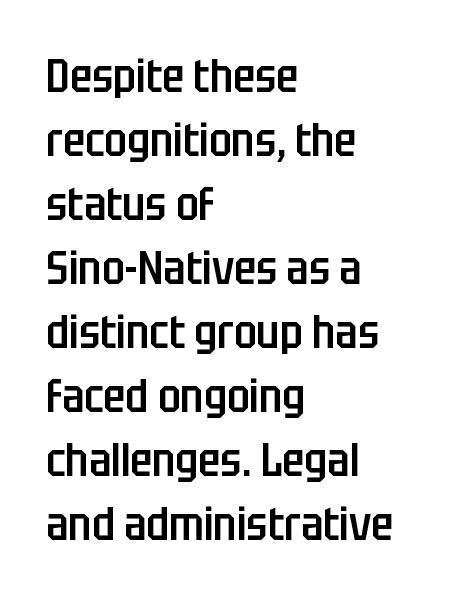
A typesetter would mark this as roman, not italic. Anything drawn beneath the words? Only blank space. You can tell from the bare stems that sans-serif type was used. Glyph-to-glyph distance matches everyday printed text. You could not count columns in this text — the font is proportionally spaced. On the weight axis this lands at semibold, roughly 600.
